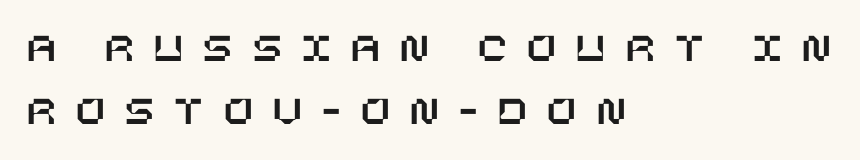
Which margin do the lines hug? The left one — the right edge is uneven. Notice how the stems are strictly vertical — no italics here. The tracking reads as deliberately expanded to a designer's eye. Underline: absent.
